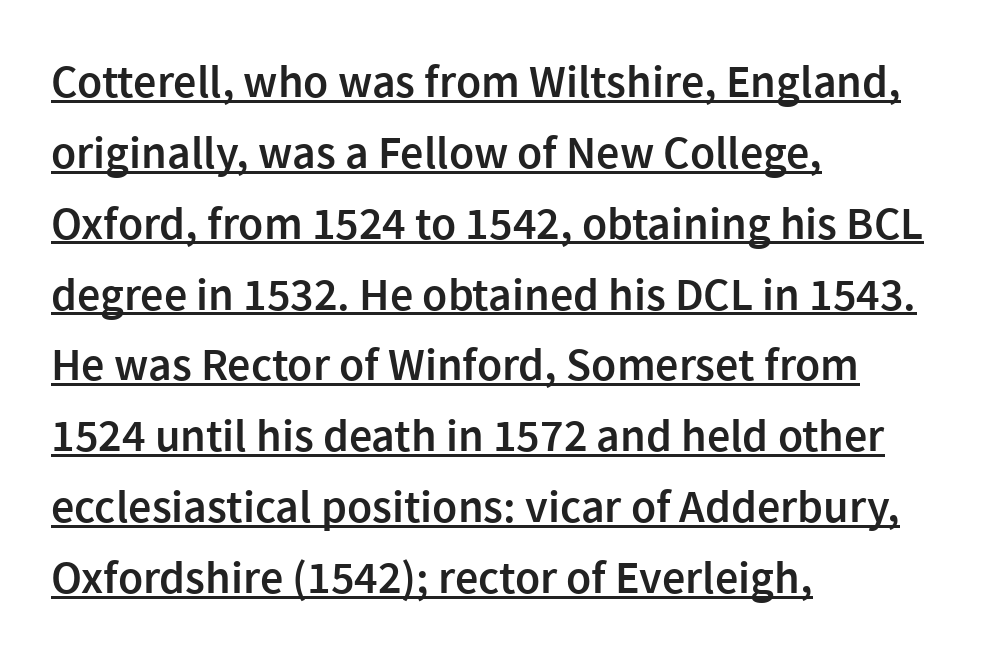
The image shows 46 px semibold sans-serif type, upright; set left-aligned, normal line spacing (1.54x), normal letter spacing, underlined; a medium x-height.
